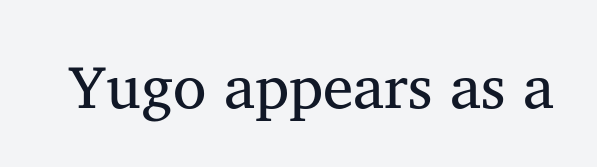
The image shows 61 px regular-weight serif type, upright; set normal letter spacing, not underlined; medium stroke contrast and a medium x-height.
